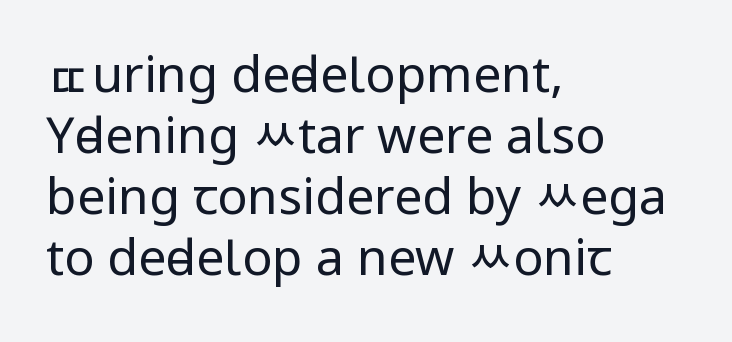
{"serif": "no", "italic": "no", "bold": "no", "weight": "regular", "width": "condensed", "stroke_contrast": "low", "x_height": "large", "monospaced": "no", "underline": "no", "align": "left", "line_spacing_ratio": 1.22, "letter_spacing": "normal", "letter_spacing_em": 0.0, "glyph_px": 50}
